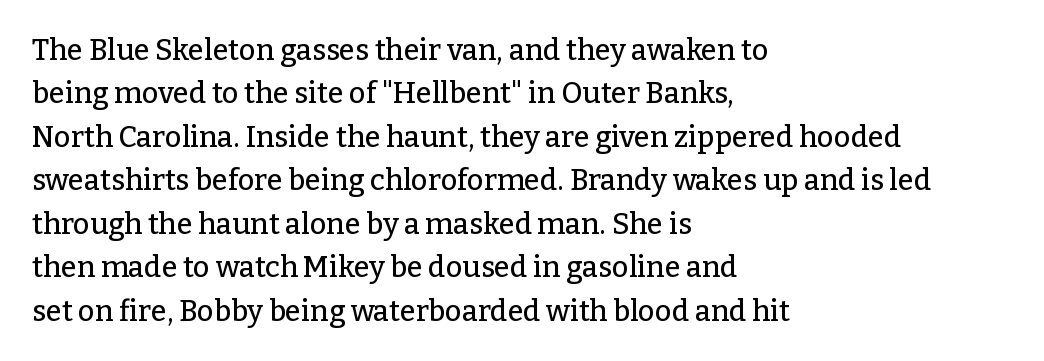
{"serif": "yes", "italic": "no", "width": "normal", "stroke_contrast": "low", "x_height": "medium", "monospaced": "no", "underline": "no", "align": "left", "line_spacing": "normal", "line_spacing_ratio": 1.5, "letter_spacing": "normal", "letter_spacing_em": 0.0, "glyph_px": 29}
